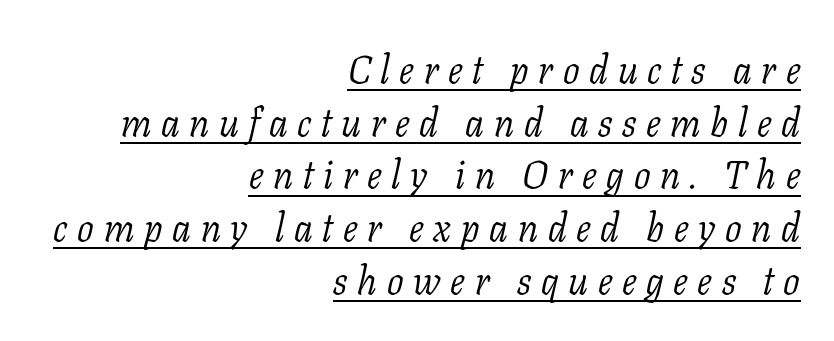
The image shows 39 px light serif type, italic (leaning right); set right-aligned, normal line spacing (1.35x), unusually wide letter spacing (+0.25 em), underlined; low stroke contrast and a medium x-height.
